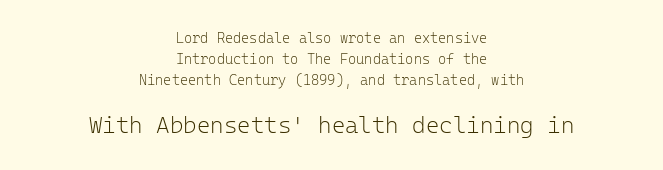
{"italic": "no", "bold": "no", "underline": "no", "align": "center", "line_spacing": "normal", "line_spacing_ratio": 1.5, "letter_spacing": "normal", "letter_spacing_em": 0.0, "larger_block": "second", "size_ratio": 1.64, "glyph_px": 23}
